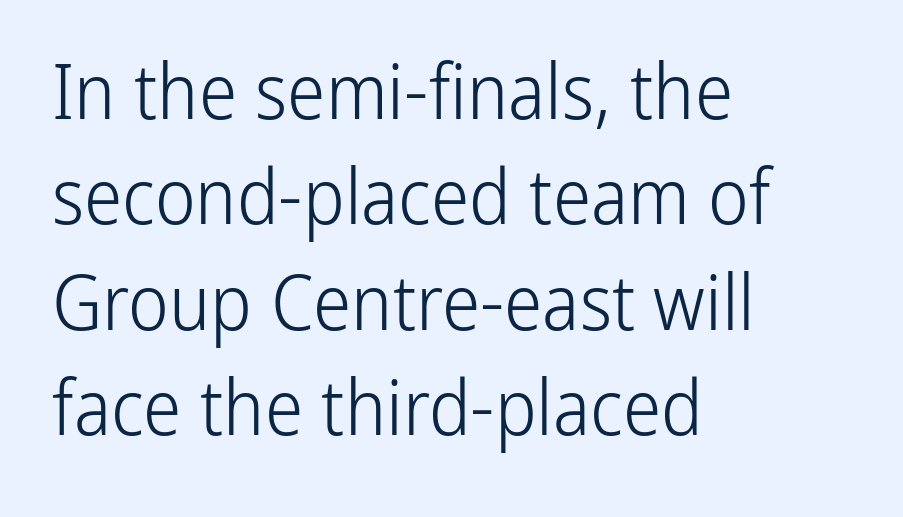
Check the space under the baseline: it is left empty. Layout note: lines flush left. Do the letters lean? They stand straight. Is this a fixed-width face? No — the glyphs have proportional, varying widths.
